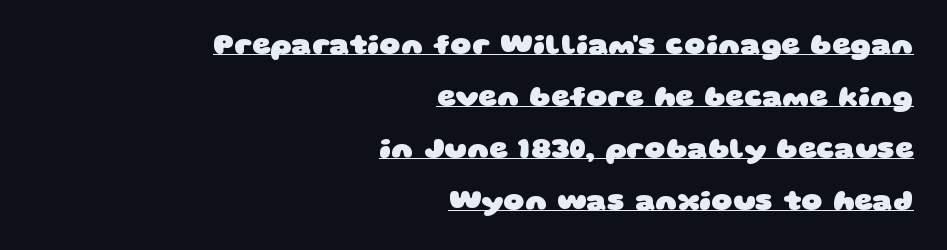
The image shows 29 px heavy, wide sans-serif type; set right-aligned, line spacing 1.79x, normal letter spacing, underlined; low stroke contrast and a large x-height.
